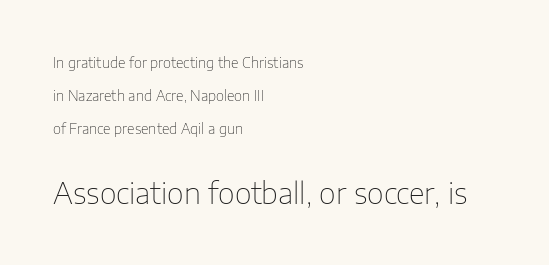
Q: Is the text bold? A: No.
Q: Is the text italic (slanted)? A: No, it is upright.
Q: Is the typeface a serif or a sans-serif typeface? A: Sans-serif.
Q: Is the text underlined? A: No.
Q: How is the paragraph aligned? A: Left-aligned.
Q: Is the spacing between letters normal or unusually wide? A: Normal.
Q: Is the spacing between lines tight, normal or loose? A: Loose.
Q: Which block of text is set in a larger size, the first (top) or the second (bottom)? A: The second (bottom) one.
Q: Width (condensed, normal, or wide)? A: Normal.
Q: Stroke contrast? A: Low.
Q: x-height? A: Medium.
Q: Monospaced? A: No.
